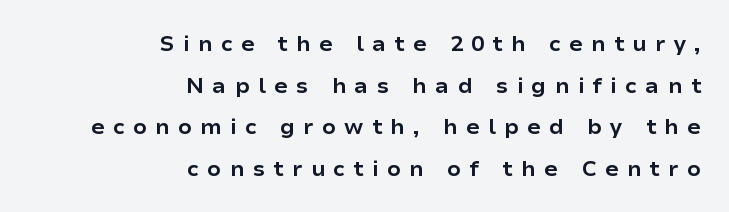
Heavy-handed strokes throughout: this text is bold. Posture: vertical. The typesetter chose a ragged-left arrangement here. The gaps between neighbouring characters are conspicuously large.
